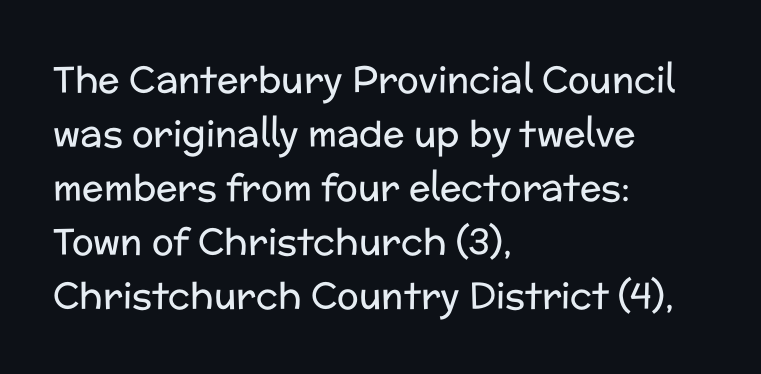
The image shows 36 px regular-weight sans-serif type, upright; set left-aligned, normal line spacing (1.5x), normal letter spacing, not underlined; low stroke contrast and a medium x-height.
